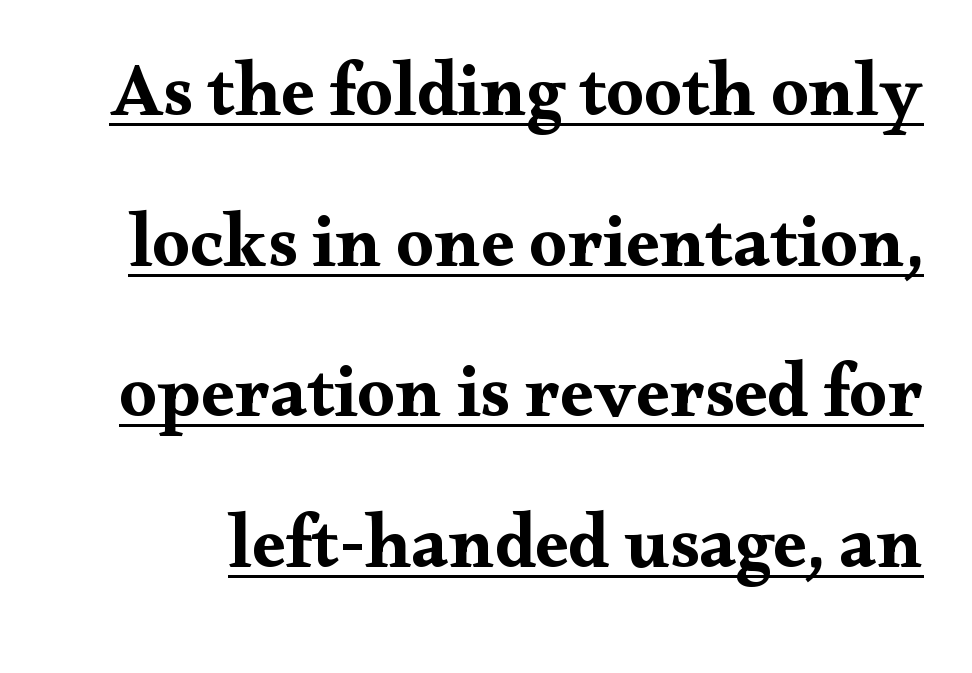
Q: Is the text bold? A: Yes.
Q: Is the text italic (slanted)? A: No, it is upright.
Q: Is the typeface a serif or a sans-serif typeface? A: Serif.
Q: Is the text underlined? A: Yes.
Q: Is the spacing between letters normal or unusually wide? A: Normal.
Q: Is the spacing between lines tight, normal or loose? A: Loose.
Q: Width (condensed, normal, or wide)? A: Wide.
Q: Stroke contrast? A: Medium.
Q: x-height? A: Small.
Q: Monospaced? A: No.
